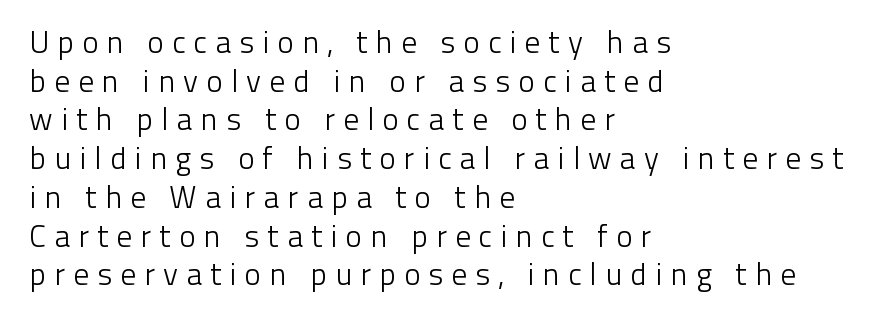
{"serif": "no", "italic": "no", "bold": "no", "weight": "light", "width": "normal", "stroke_contrast": "low", "x_height": "medium", "monospaced": "no", "underline": "no", "align": "left", "line_spacing": "normal", "line_spacing_ratio": 1.25, "letter_spacing": "wide", "letter_spacing_em": 0.26, "glyph_px": 31}
